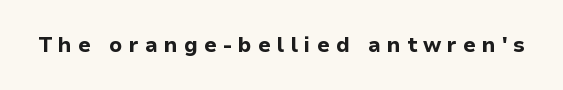
The image shows 21 px bold type, upright; set unusually wide letter spacing (+0.29 em), not underlined.
